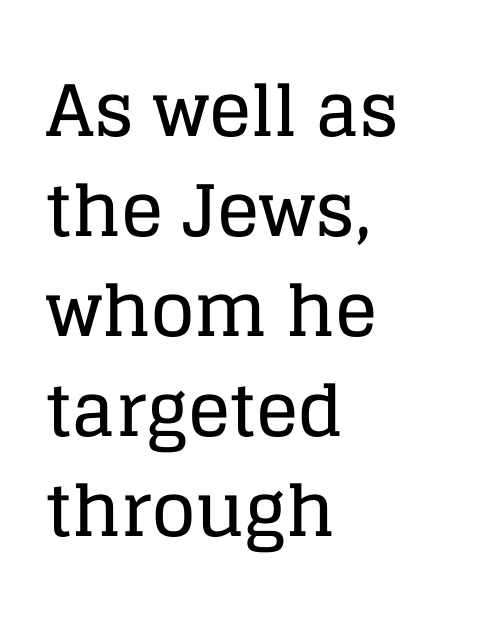
The image shows 71 px serif type, upright; set left-aligned, normal line spacing (1.41x), normal letter spacing, not underlined; low stroke contrast and a large x-height.
